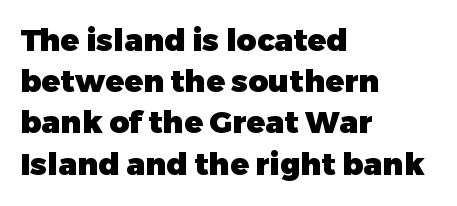
Q: Is the text bold? A: Yes.
Q: Is the text italic (slanted)? A: No, it is upright.
Q: Is the typeface a serif or a sans-serif typeface? A: Sans-serif.
Q: Is the text underlined? A: No.
Q: How is the paragraph aligned? A: Left-aligned.
Q: Is the spacing between letters normal or unusually wide? A: Normal.
Q: Is the spacing between lines tight, normal or loose? A: Normal.
Q: Width (condensed, normal, or wide)? A: Normal.
Q: Stroke contrast? A: Low.
Q: x-height? A: Medium.
Q: Monospaced? A: No.
